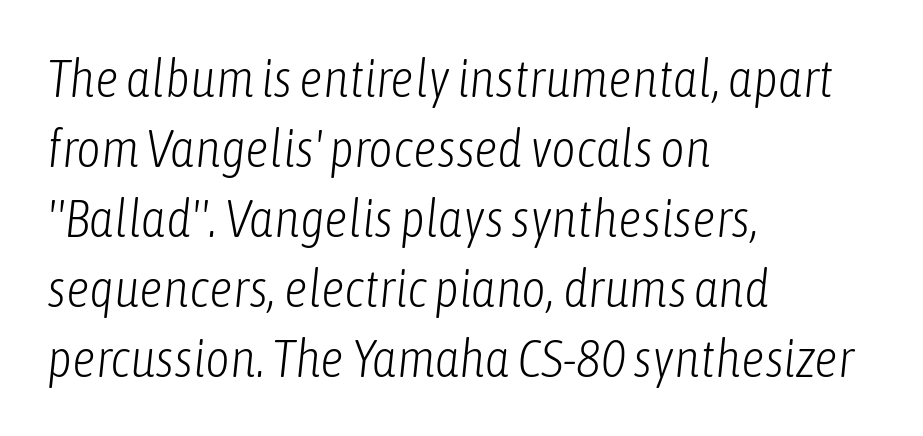
{"italic": "yes", "lean": "right", "slant_degrees": 6, "bold": "no", "weight": "light", "width": "condensed", "stroke_contrast": "low", "x_height": "medium", "monospaced": "no", "underline": "no", "align": "left", "line_spacing": "normal", "line_spacing_ratio": 1.32, "letter_spacing": "normal", "letter_spacing_em": 0.0, "glyph_px": 53}
